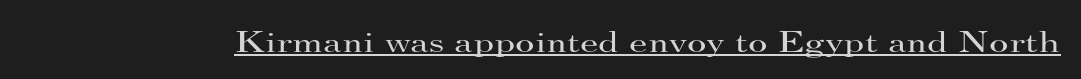
The image shows 30 px regular-weight, wide serif type, upright; set normal letter spacing, underlined; high stroke contrast and a small x-height.
